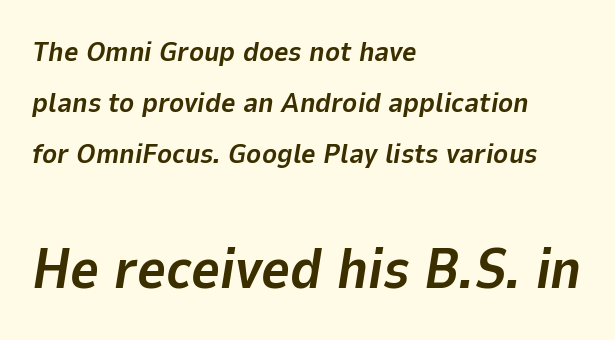
The image shows 56 px bold type, italic (leaning right); set left-aligned, line spacing 1.83x, normal letter spacing, not underlined; the second (bottom) block is 2.0x larger; low stroke contrast and a medium x-height.
